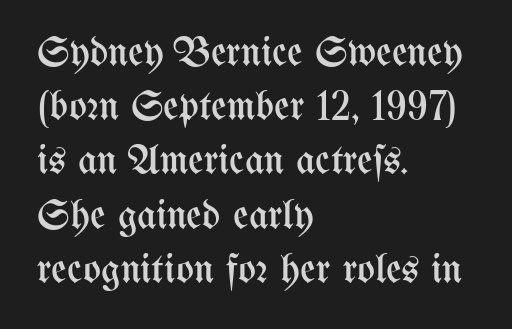
{"italic": "no", "bold": "no", "weight": "regular", "width": "condensed", "stroke_contrast": "medium", "x_height": "medium", "monospaced": "no", "underline": "no", "align": "left", "line_spacing": "normal", "line_spacing_ratio": 1.29, "letter_spacing": "normal", "letter_spacing_em": 0.0, "glyph_px": 42}
